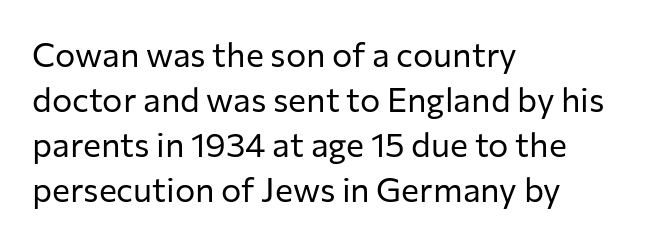
Q: Is the text bold? A: No.
Q: Is the text italic (slanted)? A: No, it is upright.
Q: Is the typeface a serif or a sans-serif typeface? A: Sans-serif.
Q: Is the text underlined? A: No.
Q: How is the paragraph aligned? A: Left-aligned.
Q: Is the spacing between letters normal or unusually wide? A: Normal.
Q: Is the spacing between lines tight, normal or loose? A: Normal.
Q: Width (condensed, normal, or wide)? A: Normal.
Q: Stroke contrast? A: Low.
Q: x-height? A: Medium.
Q: Monospaced? A: No.
